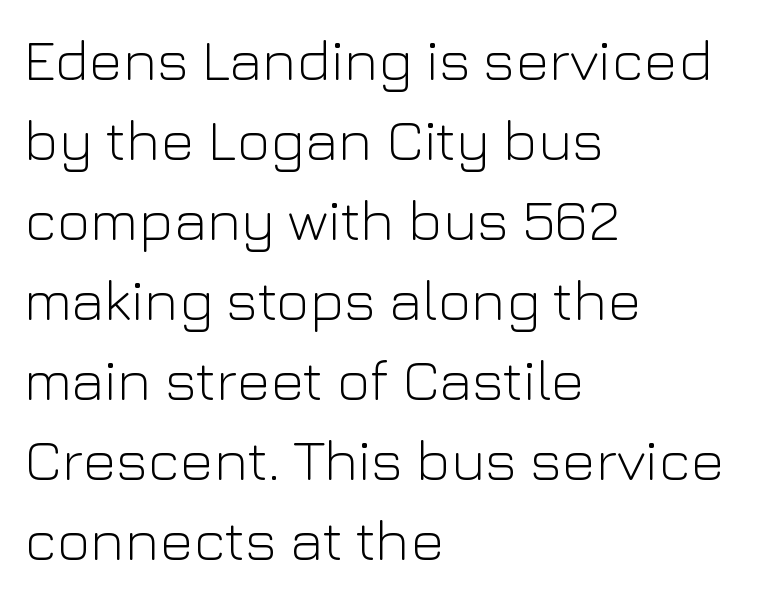
The image shows 58 px light sans-serif type, upright; set left-aligned, normal line spacing (1.38x), normal letter spacing, not underlined; low stroke contrast and a medium x-height.
